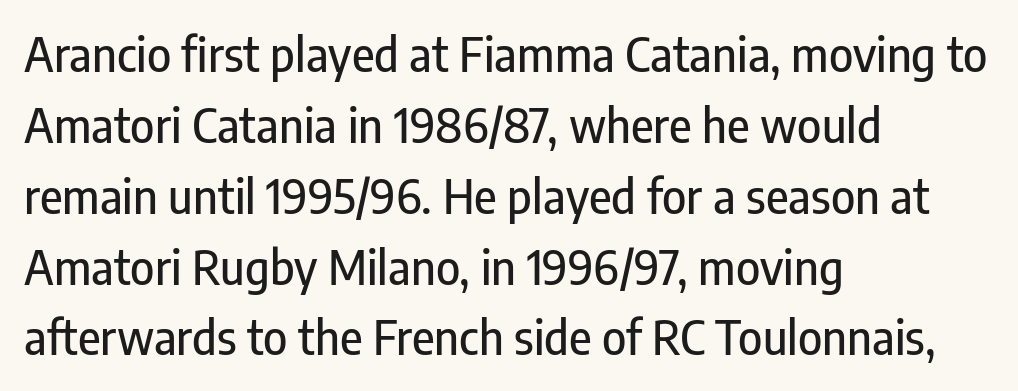
Q: Is the text italic (slanted)? A: No, it is upright.
Q: Is the typeface a serif or a sans-serif typeface? A: Sans-serif.
Q: Is the text underlined? A: No.
Q: How is the paragraph aligned? A: Left-aligned.
Q: Is the spacing between letters normal or unusually wide? A: Normal.
Q: Is the spacing between lines tight, normal or loose? A: Normal.
Q: Width (condensed, normal, or wide)? A: Condensed.
Q: Stroke contrast? A: Low.
Q: x-height? A: Medium.
Q: Monospaced? A: No.
